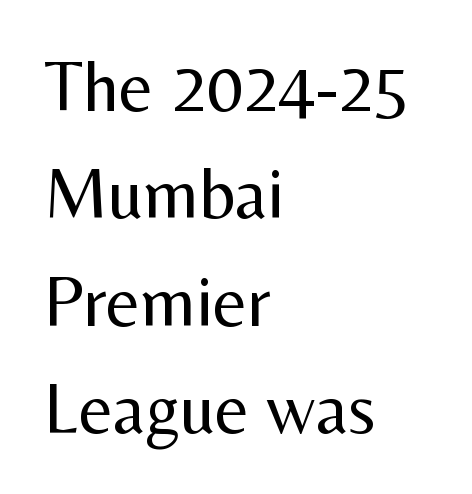
The image shows 72 px regular-weight sans-serif type, upright; set left-aligned, normal line spacing (1.49x), normal letter spacing, not underlined; medium stroke contrast and a medium x-height.
